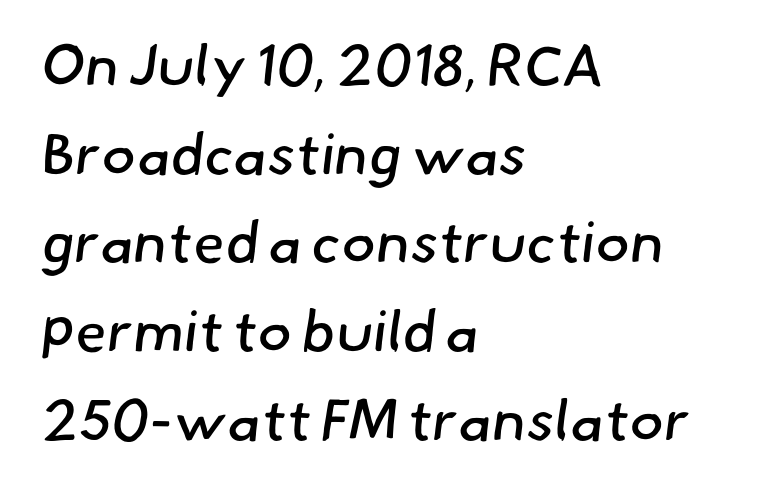
Q: Is the text bold? A: No.
Q: Is the typeface a serif or a sans-serif typeface? A: Sans-serif.
Q: Is the text underlined? A: No.
Q: How is the paragraph aligned? A: Left-aligned.
Q: Is the spacing between letters normal or unusually wide? A: Normal.
Q: Is the spacing between lines tight, normal or loose? A: Normal.
Q: Width (condensed, normal, or wide)? A: Normal.
Q: Stroke contrast? A: Low.
Q: x-height? A: Small.
Q: Monospaced? A: No.
